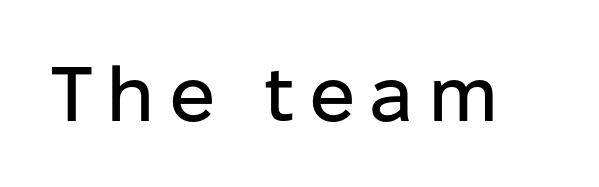
{"serif": "no", "italic": "no", "width": "normal", "stroke_contrast": "low", "x_height": "medium", "monospaced": "no", "underline": "no", "glyph_px": 77}
